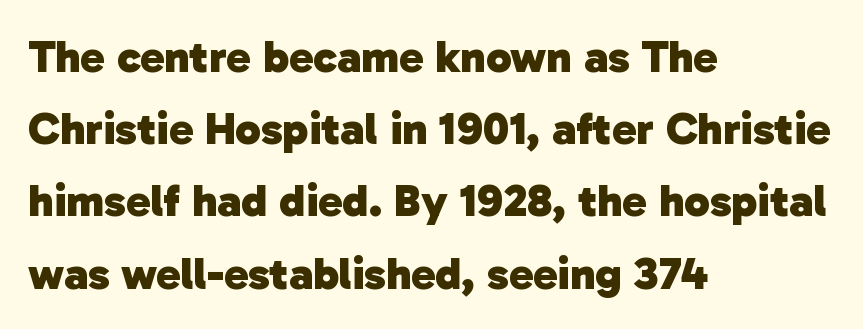
Q: Is the text bold? A: Yes.
Q: Is the typeface a serif or a sans-serif typeface? A: Sans-serif.
Q: Is the text underlined? A: No.
Q: How is the paragraph aligned? A: Left-aligned.
Q: Is the spacing between letters normal or unusually wide? A: Normal.
Q: Is the spacing between lines tight, normal or loose? A: Normal.
Q: Width (condensed, normal, or wide)? A: Normal.
Q: Stroke contrast? A: Low.
Q: x-height? A: Medium.
Q: Monospaced? A: No.
